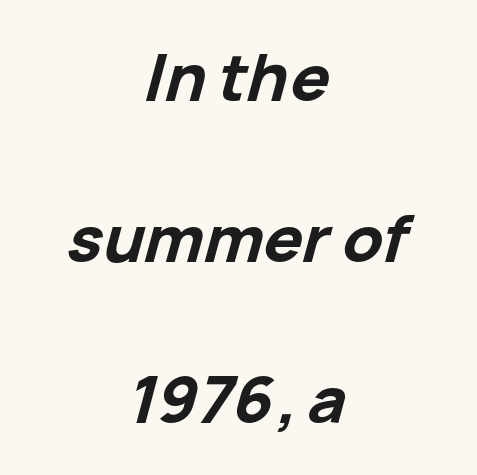
The face used here has the dense, thick strokes of a bold. The passage shown is typed in a proportional face where columns would drift. Is there much room between lines? Yes — plenty of vertical air separates them. Each word holds together tightly as a unit, with standard inter-letter gaps.
